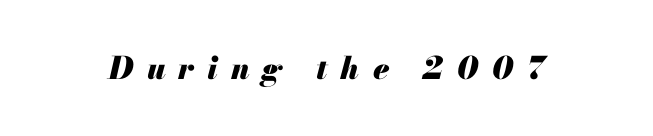
The image shows 31 px heavy type, italic (leaning right); set unusually wide letter spacing (+0.42 em), not underlined; medium stroke contrast and a small x-height.
